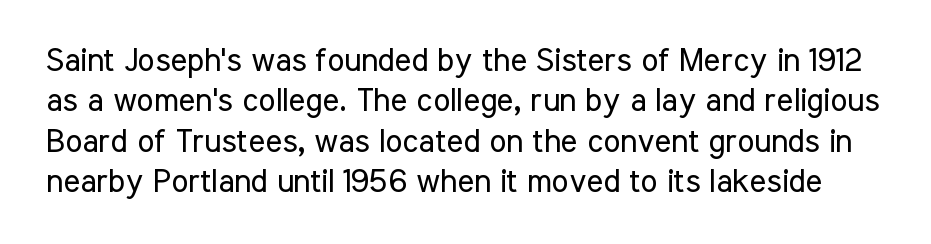
Q: Is the text bold? A: No.
Q: Is the text italic (slanted)? A: No, it is upright.
Q: Is the typeface a serif or a sans-serif typeface? A: Sans-serif.
Q: Is the text underlined? A: No.
Q: Is the spacing between letters normal or unusually wide? A: Normal.
Q: Is the spacing between lines tight, normal or loose? A: Normal.
Q: Width (condensed, normal, or wide)? A: Condensed.
Q: Stroke contrast? A: Low.
Q: x-height? A: Medium.
Q: Monospaced? A: No.
